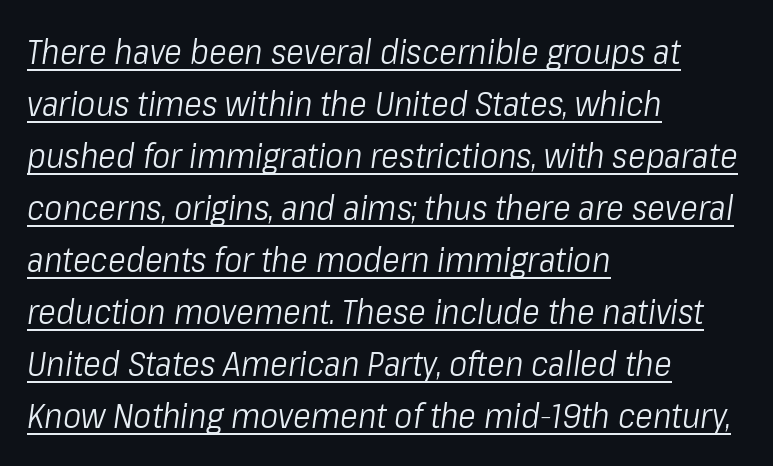
Each line starts at the same left margin while the right side varies. A typesetter would call this zero additional tracking. The vertical gap from one line to the next is medium. You can see a thin bar hugging the bottom of the glyphs. Spacing verdict: proportional, widths tailored to each character. The typesetting does not lean heavy: it is not bold.
